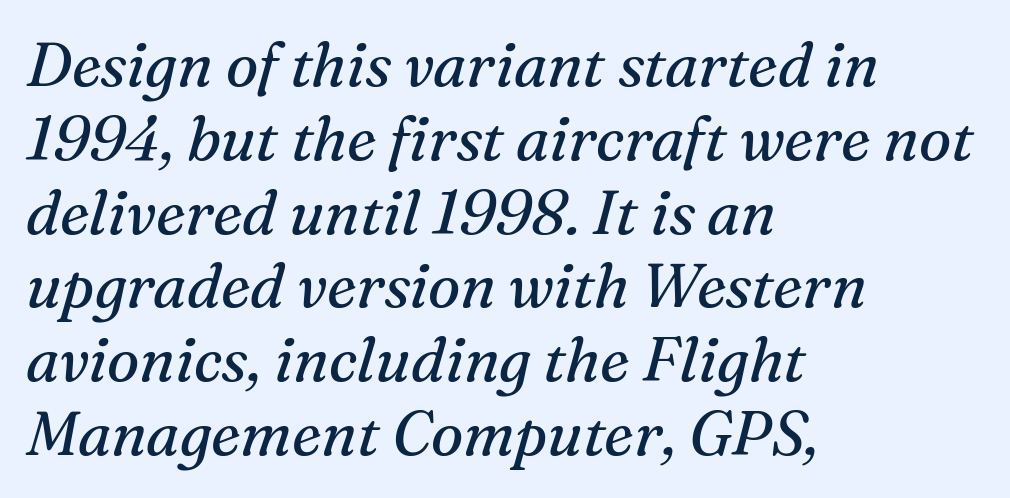
Q: Is the text bold? A: No.
Q: Is the text italic (slanted)? A: Yes, it leans right by about 16 degrees.
Q: Is the typeface a serif or a sans-serif typeface? A: Serif.
Q: Is the text underlined? A: No.
Q: How is the paragraph aligned? A: Left-aligned.
Q: Is the spacing between letters normal or unusually wide? A: Normal.
Q: Width (condensed, normal, or wide)? A: Normal.
Q: Stroke contrast? A: Medium.
Q: x-height? A: Medium.
Q: Monospaced? A: No.
